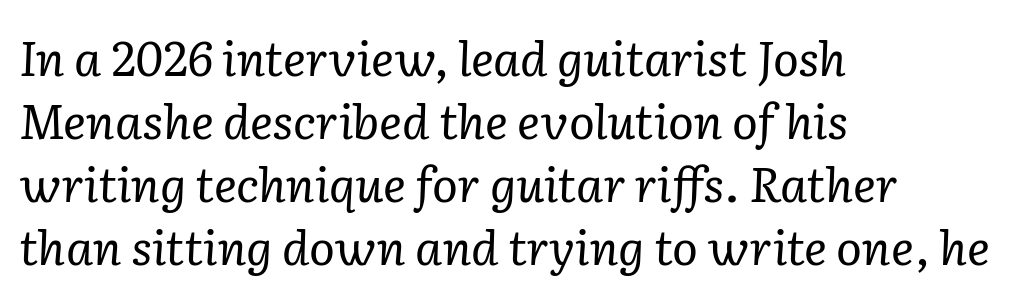
Q: Is the text bold? A: No.
Q: Is the text italic (slanted)? A: Yes, it leans right by about 2 degrees.
Q: Is the typeface a serif or a sans-serif typeface? A: Serif.
Q: Is the text underlined? A: No.
Q: How is the paragraph aligned? A: Left-aligned.
Q: Is the spacing between letters normal or unusually wide? A: Normal.
Q: Is the spacing between lines tight, normal or loose? A: Normal.
Q: Width (condensed, normal, or wide)? A: Normal.
Q: Stroke contrast? A: Low.
Q: x-height? A: Medium.
Q: Monospaced? A: No.
